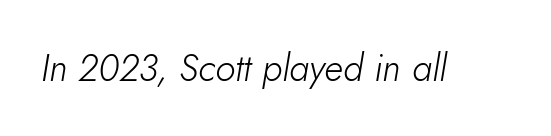
The image shows 37 px light type, italic (leaning right); set normal letter spacing, not underlined; low stroke contrast and a small x-height.
